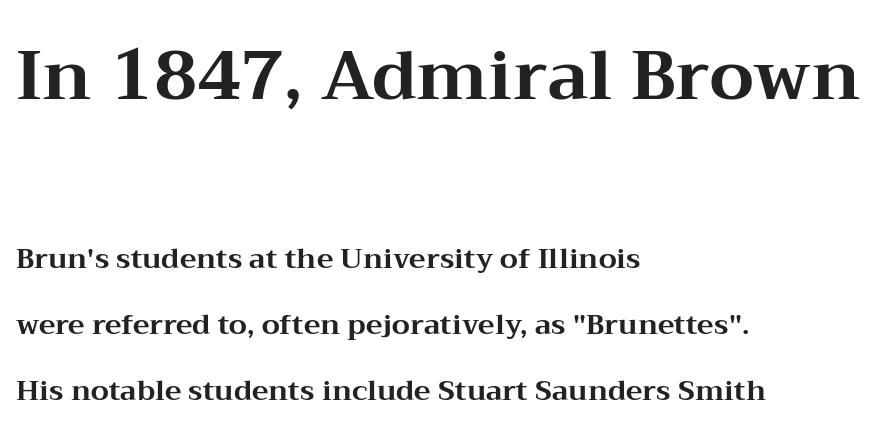
Q: Is the text bold? A: Yes.
Q: Is the text italic (slanted)? A: No, it is upright.
Q: Is the typeface a serif or a sans-serif typeface? A: Serif.
Q: Is the text underlined? A: No.
Q: How is the paragraph aligned? A: Left-aligned.
Q: Is the spacing between letters normal or unusually wide? A: Normal.
Q: Is the spacing between lines tight, normal or loose? A: Loose.
Q: Which block of text is set in a larger size, the first (top) or the second (bottom)? A: The first (top) one.
Q: Width (condensed, normal, or wide)? A: Wide.
Q: Stroke contrast? A: Medium.
Q: x-height? A: Medium.
Q: Monospaced? A: No.
